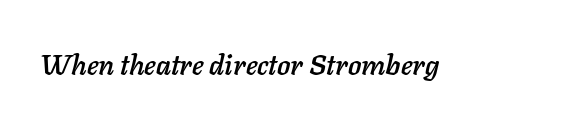
Note the varied advance widths — an 'i' is clearly narrower than an 'm'. The typography opts for an oblique posture over an upright one. Descenders hang freely into open space. The face used here is rendered with its standard letterfit.
